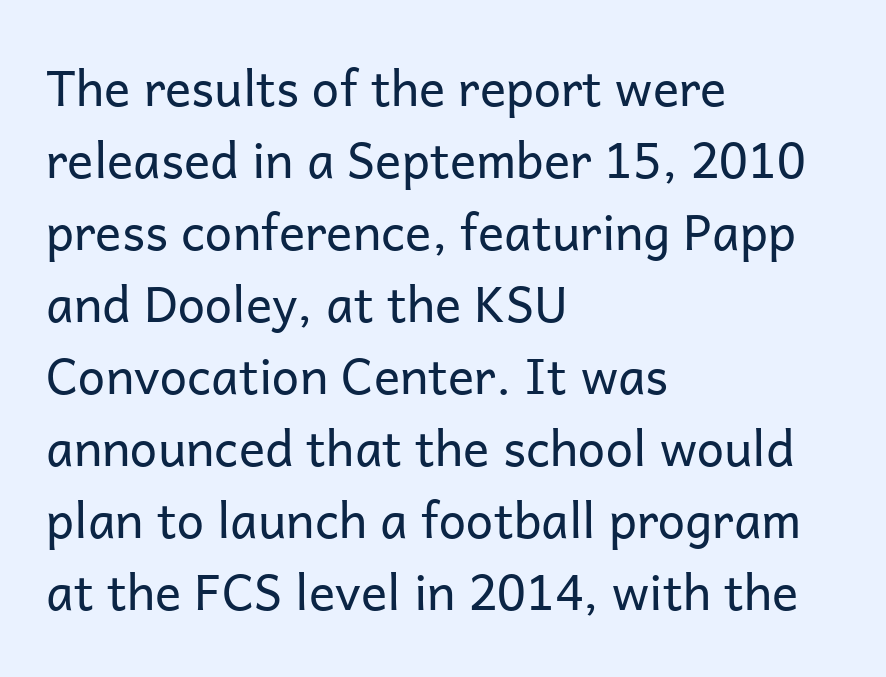
Q: Is the text bold? A: No.
Q: Is the text italic (slanted)? A: No, it is upright.
Q: Is the typeface a serif or a sans-serif typeface? A: Sans-serif.
Q: Is the text underlined? A: No.
Q: How is the paragraph aligned? A: Left-aligned.
Q: Is the spacing between letters normal or unusually wide? A: Normal.
Q: Is the spacing between lines tight, normal or loose? A: Normal.
Q: Width (condensed, normal, or wide)? A: Normal.
Q: Stroke contrast? A: Low.
Q: x-height? A: Medium.
Q: Monospaced? A: No.
